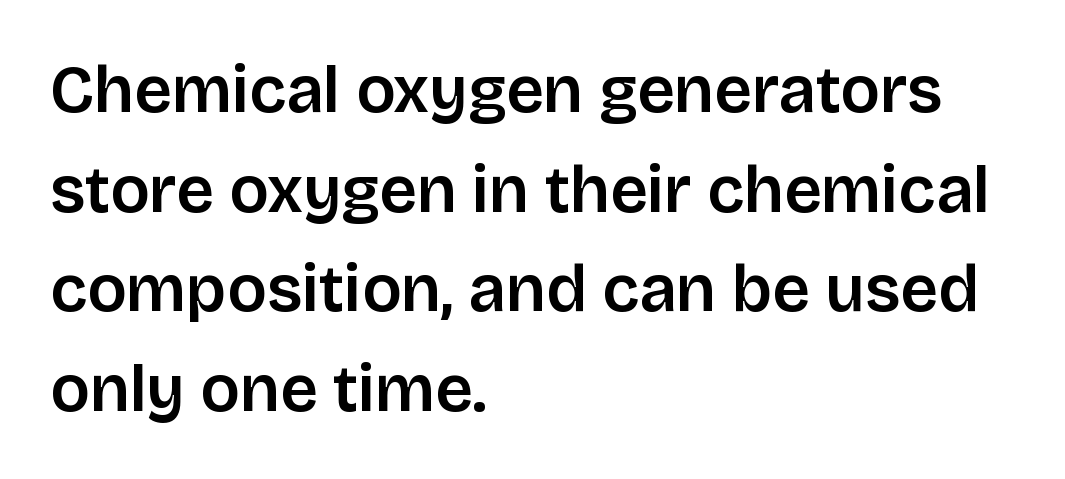
The image shows 66 px semibold sans-serif type, upright; set left-aligned, normal line spacing (1.51x), normal letter spacing, not underlined; low stroke contrast and a large x-height.
